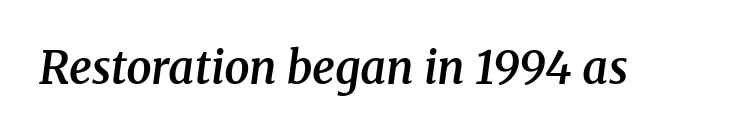
{"serif": "yes", "italic": "yes", "lean": "right", "slant_degrees": 8, "bold": "semi", "weight": "semibold", "width": "normal", "stroke_contrast": "medium", "x_height": "medium", "monospaced": "no", "underline": "no", "letter_spacing": "normal", "letter_spacing_em": 0.0, "glyph_px": 45}
